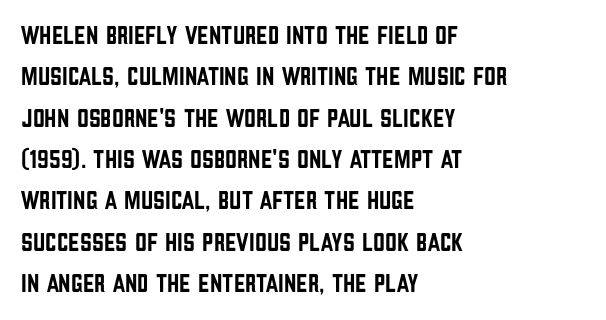
{"italic": "no", "underline": "no", "align": "left", "line_spacing": "normal", "line_spacing_ratio": 1.59, "letter_spacing": "normal", "letter_spacing_em": 0.0, "glyph_px": 26}
